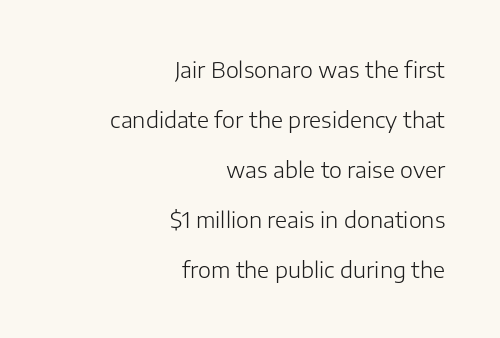
Q: Is the text bold? A: No.
Q: Is the text italic (slanted)? A: No, it is upright.
Q: Is the text underlined? A: No.
Q: How is the paragraph aligned? A: Right-aligned.
Q: Is the spacing between letters normal or unusually wide? A: Normal.
Q: Is the spacing between lines tight, normal or loose? A: Loose.
